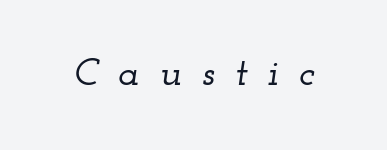
Q: Is the text italic (slanted)? A: Yes, it leans right by about 12 degrees.
Q: Is the typeface a serif or a sans-serif typeface? A: Serif.
Q: Is the text underlined? A: No.
Q: Is the spacing between letters normal or unusually wide? A: Unusually wide.
Q: Width (condensed, normal, or wide)? A: Wide.
Q: Stroke contrast? A: Low.
Q: x-height? A: Small.
Q: Monospaced? A: No.
